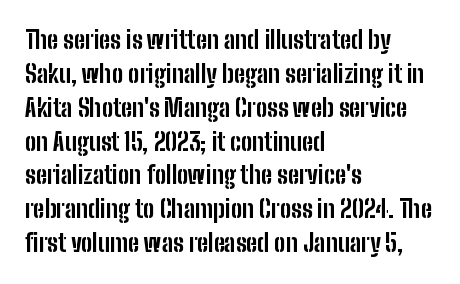
Check under the words: just untouched page. The lettering stays uniformly vertical, giving the passage a roman look. Does the weight exceed regular? Yes, all the way to bold. Leading: standard.
